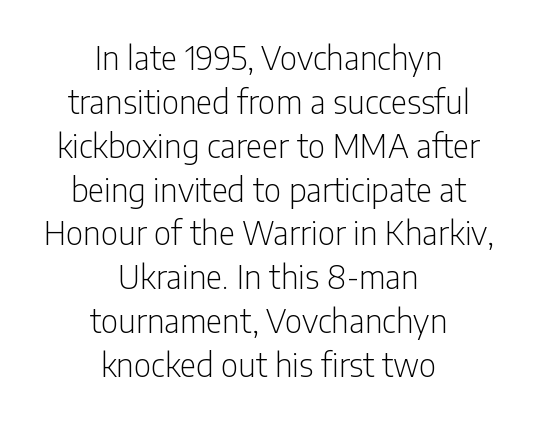
The image shows 32 px light, condensed sans-serif type, upright; set centered, normal line spacing (1.37x), normal letter spacing, not underlined; low stroke contrast and a medium x-height.
